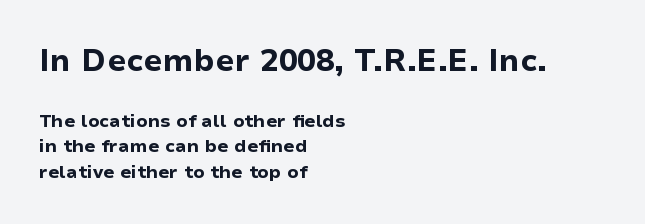
The image shows 31 px bold sans-serif type, upright; set left-aligned, normal line spacing (1.42x), normal letter spacing, not underlined; the first (top) block is 1.72x larger; low stroke contrast and a medium x-height.
